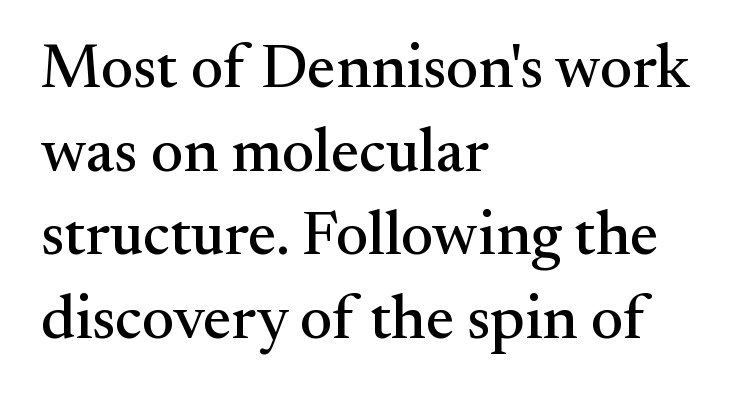
{"serif": "yes", "italic": "no", "width": "normal", "stroke_contrast": "medium", "x_height": "small", "monospaced": "no", "underline": "no", "align": "left", "line_spacing": "normal", "line_spacing_ratio": 1.35, "letter_spacing": "normal", "letter_spacing_em": 0.0, "glyph_px": 62}
